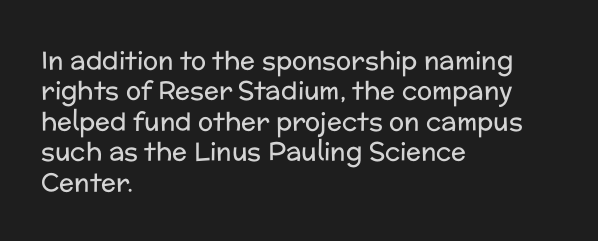
Q: Is the text bold? A: No.
Q: Is the text italic (slanted)? A: No, it is upright.
Q: Is the text underlined? A: No.
Q: How is the paragraph aligned? A: Left-aligned.
Q: Is the spacing between letters normal or unusually wide? A: Normal.
